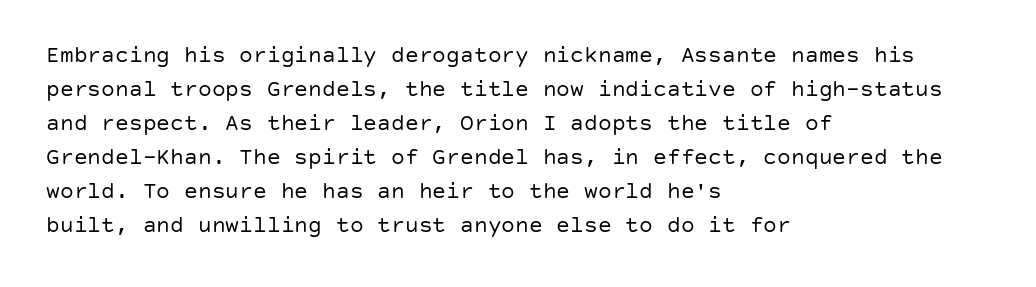
Q: Is the text bold? A: No.
Q: Is the text italic (slanted)? A: No, it is upright.
Q: Is the text underlined? A: No.
Q: How is the paragraph aligned? A: Left-aligned.
Q: Is the spacing between letters normal or unusually wide? A: Normal.
Q: Is the spacing between lines tight, normal or loose? A: Normal.
